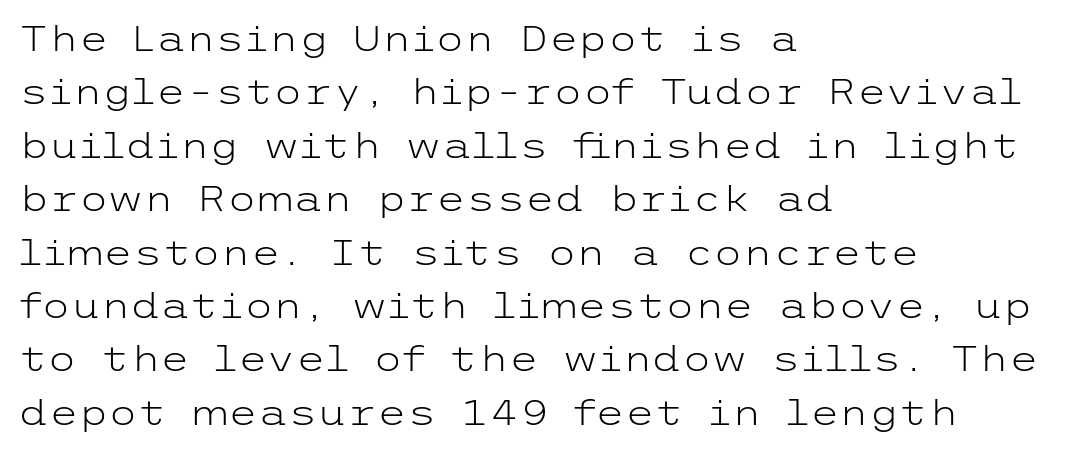
The image shows 34 px light, wide sans-serif type, upright; set left-aligned, normal line spacing (1.57x), normal letter spacing, not underlined; low stroke contrast and a medium x-height.
